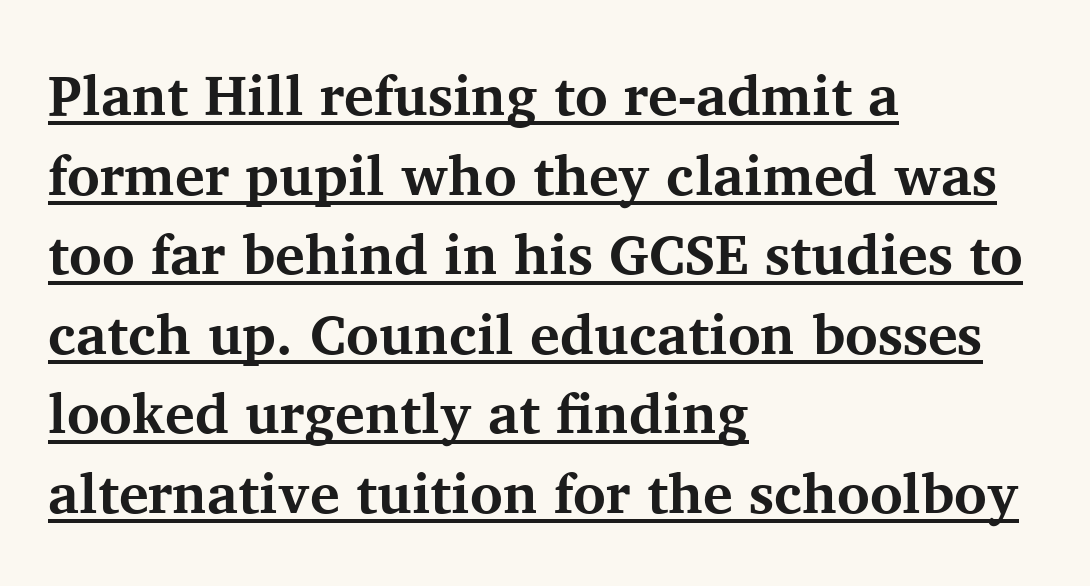
The image shows 56 px bold serif type, upright; set left-aligned, normal line spacing (1.42x), normal letter spacing, underlined; medium stroke contrast and a medium x-height.
